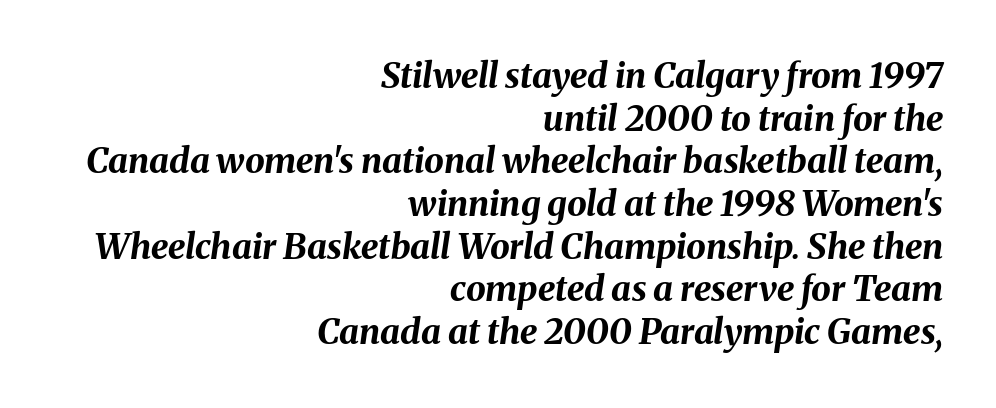
The image shows 35 px bold type, italic (leaning right); set right-aligned, line spacing 1.22x, normal letter spacing, not underlined; medium stroke contrast and a medium x-height.
